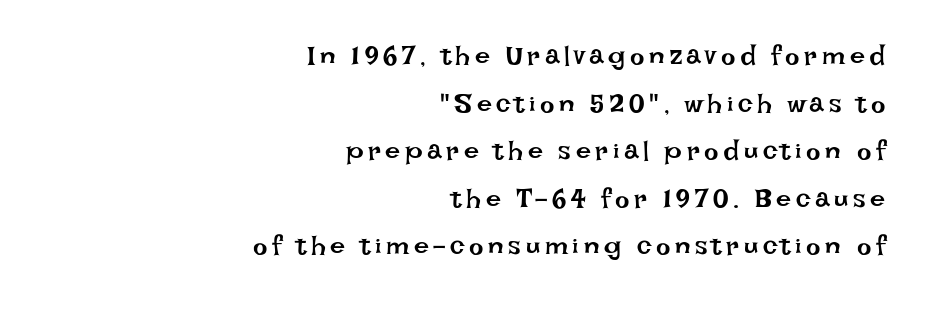
If you drew a line through each stem, it would be perfectly vertical. The foot of each line stays bare and open. Horizontally, the lines are justified to the trailing edge only. Heaviness? Minimal to ordinary, like unemphasized prose.
